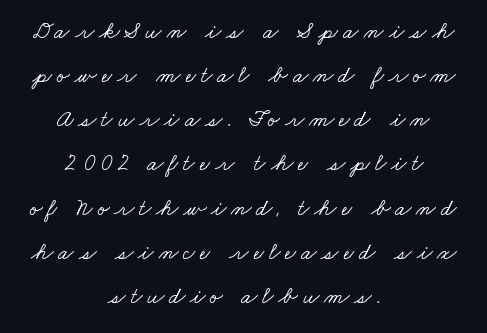
The image shows 23 px text type; set centered, loose line spacing (1.92x), unusually wide letter spacing (+0.21 em), not underlined.
